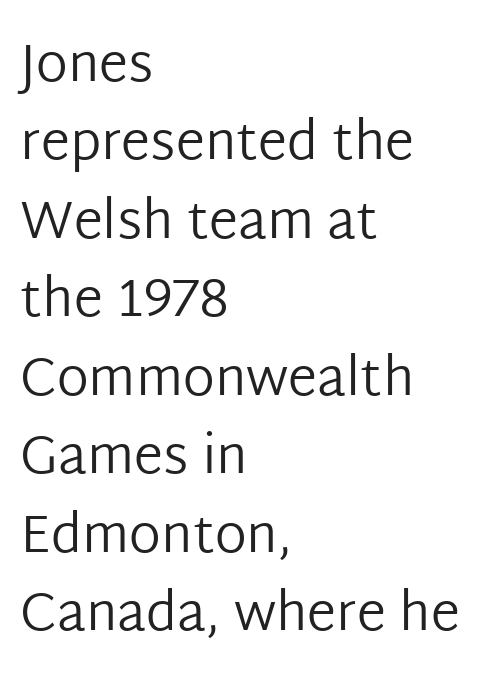
{"serif": "no", "italic": "no", "bold": "no", "weight": "regular", "width": "normal", "stroke_contrast": "low", "x_height": "medium", "monospaced": "no", "underline": "no", "align": "left", "line_spacing": "normal", "line_spacing_ratio": 1.48, "letter_spacing": "normal", "letter_spacing_em": 0.0, "glyph_px": 53}
